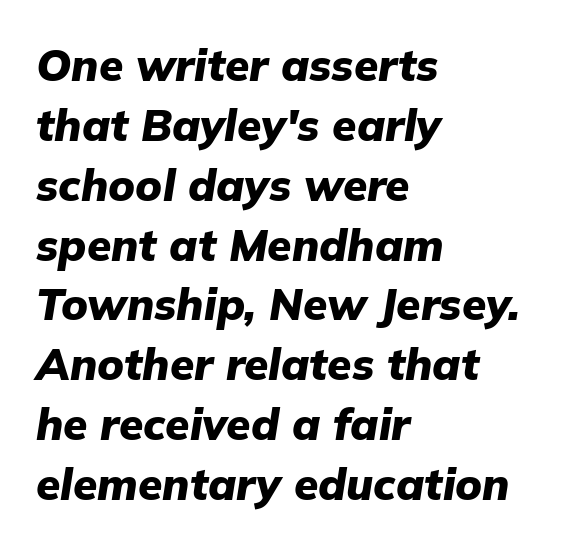
{"italic": "yes", "lean": "right", "slant_degrees": 9, "bold": "yes", "weight": "heavy", "width": "normal", "stroke_contrast": "low", "x_height": "medium", "monospaced": "no", "underline": "no", "align": "left", "line_spacing": "normal", "line_spacing_ratio": 1.36, "letter_spacing": "normal", "letter_spacing_em": 0.0, "glyph_px": 44}
